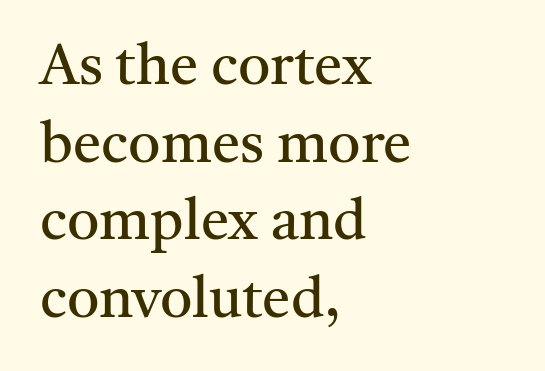
Designer's note — italics off, roman on. The vertical gap from one line to the next is medium. Every row of glyphs begins at an identical x-position on the left. Note the varied advance widths — an 'i' is clearly narrower than an 'm'. What stands out about the letter spacing? Nothing — it is the standard amount.
